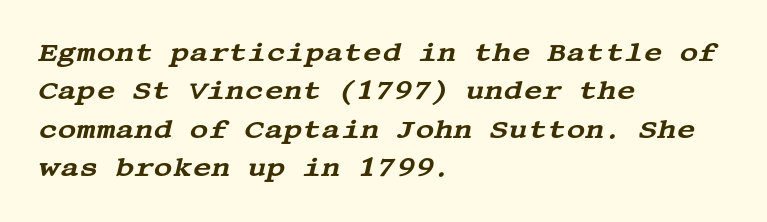
Words appear dense and cohesive because spacing is normal. Every character sits at an angle, as italics do. A bare baseline throughout the passage. Each new line begins a customary step beneath the previous one. This sample is left-justified, so line endings fall wherever the words run out.
